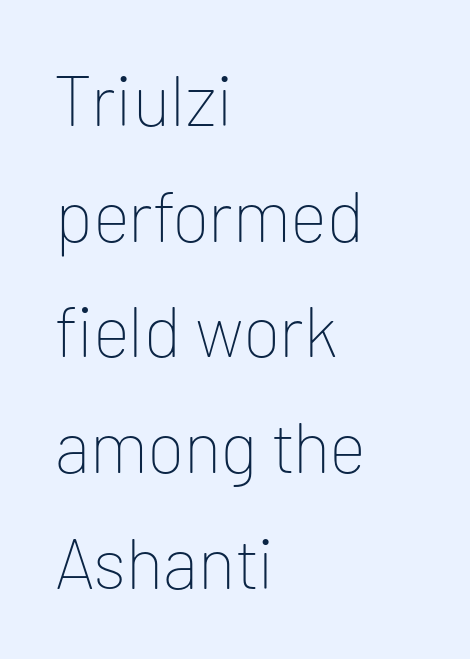
Proportional: the letters do not fall into vertical columns. Unlike italic type, these characters show no tilt at all. This sample keeps an unexceptional amount of space between lines. The strokes carry an ordinary text weight at most. The passage shown has conventional tracking throughout.
